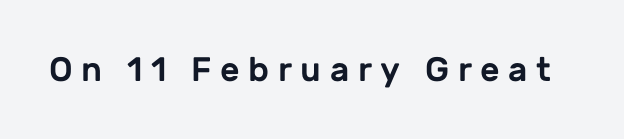
{"serif": "no", "italic": "no", "width": "normal", "stroke_contrast": "low", "x_height": "medium", "monospaced": "no", "underline": "no", "letter_spacing": "wide", "letter_spacing_em": 0.25, "glyph_px": 34}
